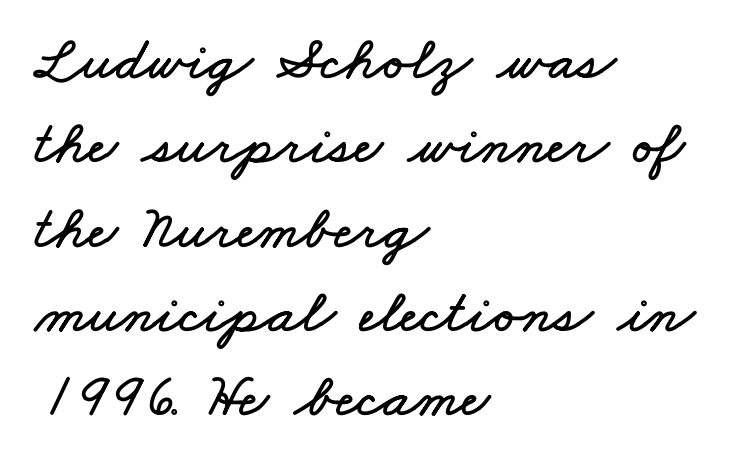
Visually the block forms a straight wall on the left and a jagged coastline on the right. Each letter keeps its own natural width here, so spacing adapts to shape. The rendering keeps characters at their native spacing. Beneath every word, the page is bare.
